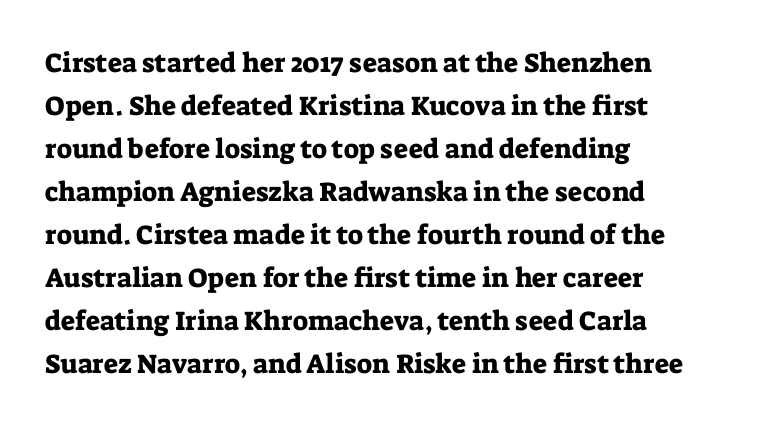
The image shows 27 px text type, upright; set left-aligned, normal line spacing (1.59x), normal letter spacing, not underlined.
